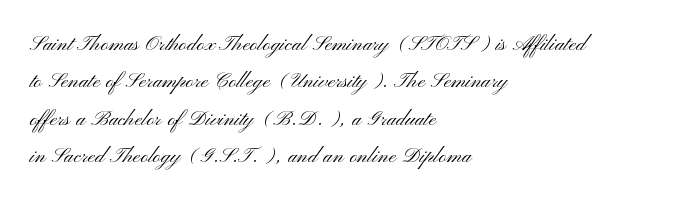
The image shows 27 px text type; set left-aligned, normal line spacing (1.38x), normal letter spacing, not underlined.
